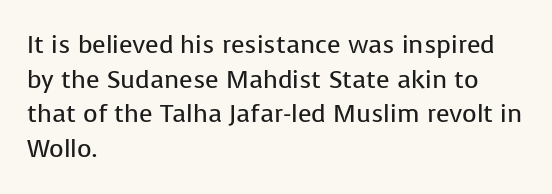
Q: Is the text bold? A: No.
Q: Is the text italic (slanted)? A: No, it is upright.
Q: Is the text underlined? A: No.
Q: How is the paragraph aligned? A: Left-aligned.
Q: Is the spacing between letters normal or unusually wide? A: Normal.
Q: Is the spacing between lines tight, normal or loose? A: Normal.
